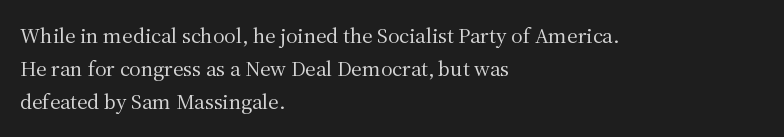
In terms of leading, this rendering sits right in the middle. Quick note: not italic, upright. Stems here are at most as thick as an everyday book face. Letter spacing: default.
